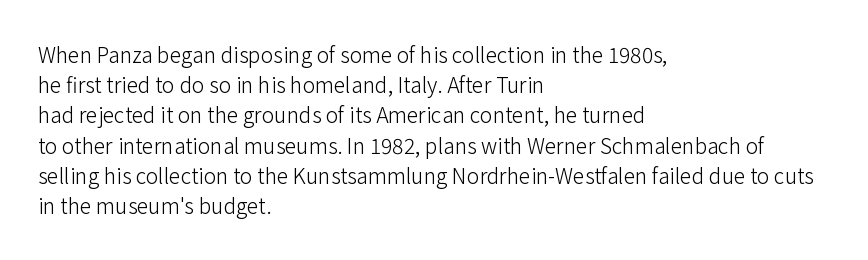
The image shows 21 px text type, upright; set left-aligned, normal line spacing (1.44x), normal letter spacing, not underlined.
